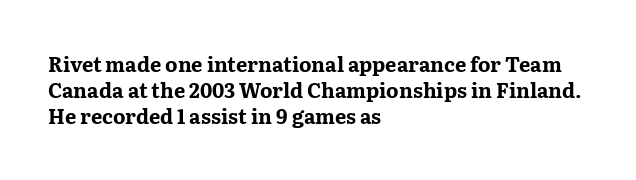
The image shows 20 px bold type, upright; set left-aligned, normal line spacing (1.31x), normal letter spacing, not underlined.
